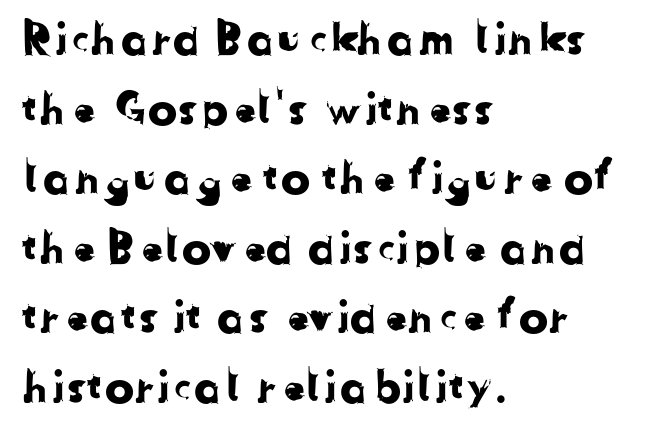
Q: Is the typeface a serif or a sans-serif typeface? A: Sans-serif.
Q: Is the text underlined? A: No.
Q: How is the paragraph aligned? A: Left-aligned.
Q: Is the spacing between letters normal or unusually wide? A: Normal.
Q: Is the spacing between lines tight, normal or loose? A: Normal.
Q: Width (condensed, normal, or wide)? A: Normal.
Q: Stroke contrast? A: Low.
Q: x-height? A: Medium.
Q: Monospaced? A: No.
